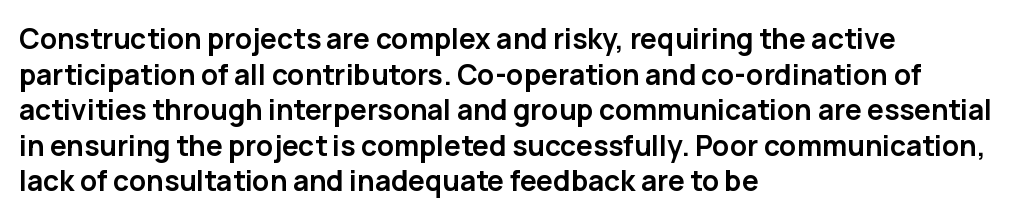
{"serif": "no", "italic": "no", "bold": "yes", "weight": "semibold", "width": "normal", "stroke_contrast": "low", "x_height": "medium", "monospaced": "no", "underline": "no", "align": "left", "line_spacing": "normal", "line_spacing_ratio": 1.27, "letter_spacing": "normal", "letter_spacing_em": 0.0, "glyph_px": 28}
